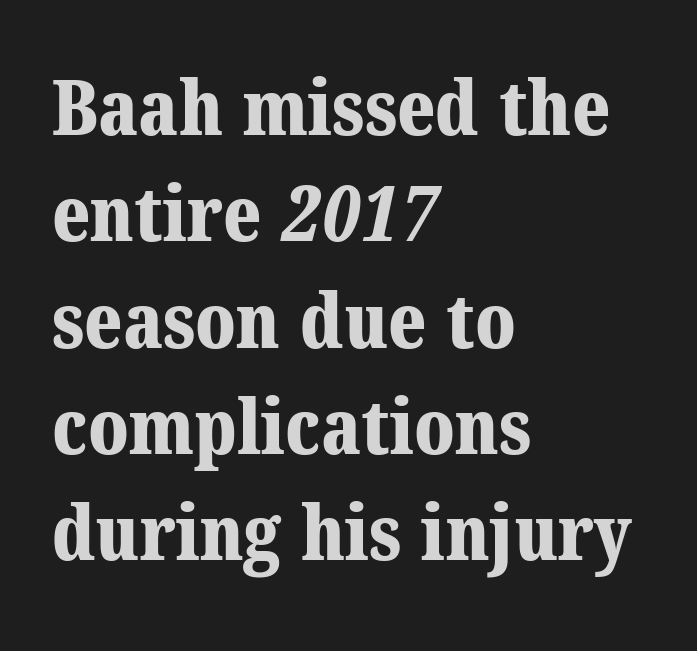
The image shows 77 px bold serif type; set left-aligned, normal line spacing (1.38x), normal letter spacing, not underlined; medium stroke contrast and a medium x-height.
